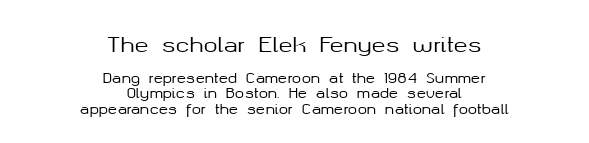
{"italic": "no", "underline": "no", "align": "center", "line_spacing": "tight", "line_spacing_ratio": 1.1, "letter_spacing": "normal", "letter_spacing_em": 0.0, "larger_block": "first", "size_ratio": 1.5, "glyph_px": 21}
